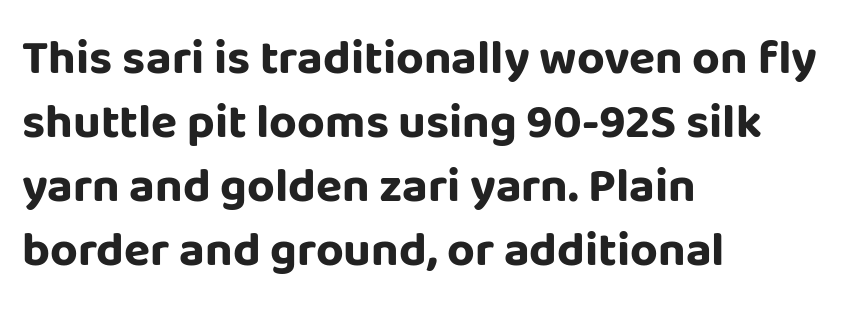
{"serif": "no", "italic": "no", "bold": "yes", "weight": "bold", "width": "normal", "stroke_contrast": "low", "x_height": "large", "monospaced": "no", "underline": "no", "align": "left", "line_spacing": "normal", "line_spacing_ratio": 1.33, "letter_spacing": "normal", "letter_spacing_em": 0.0, "glyph_px": 48}
